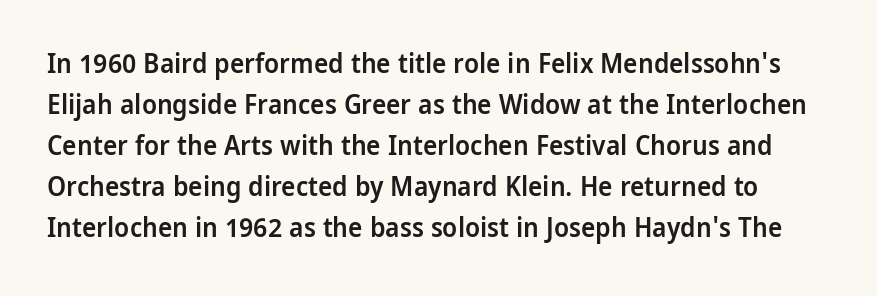
The lettering stays uniformly vertical, giving the passage a roman look. Vertically, the passage feels balanced, rows spaced as you'd expect. Rule under the text: the space is simply empty. Glyph-to-glyph distance matches everyday printed text. Stems and bowls a touch heavier than normal — semibold.
